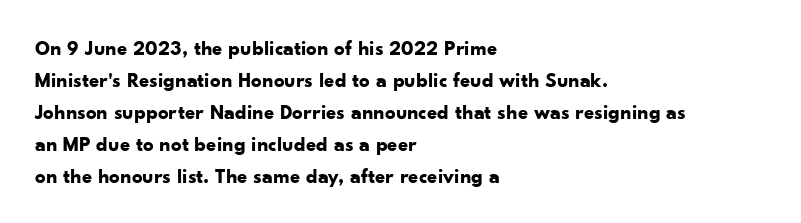
The type sits square on the baseline with zero lean. Summary of weight: heavy, a full bold. Interline gaps are of average width in this sample. The type is set solid horizontally, with unmodified tracking. Underline: absent.
